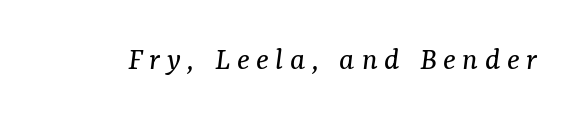
The image shows 33 px regular-weight serif type, italic (leaning right); set unusually wide letter spacing (+0.2 em), not underlined; medium stroke contrast and a medium x-height.
